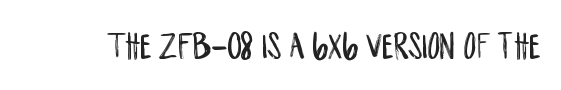
{"serif": "no", "italic": "no", "width": "condensed", "stroke_contrast": "low", "x_height": "large", "monospaced": "no", "underline": "no", "letter_spacing": "normal", "letter_spacing_em": 0.0, "glyph_px": 39}
